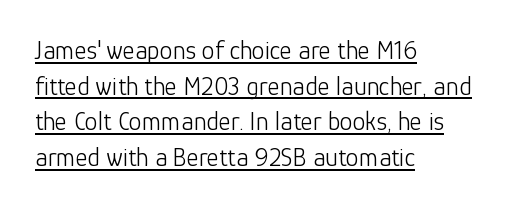
{"italic": "no", "bold": "no", "underline": "yes", "align": "left", "line_spacing": "normal", "line_spacing_ratio": 1.37, "letter_spacing": "normal", "letter_spacing_em": 0.0, "glyph_px": 26}
